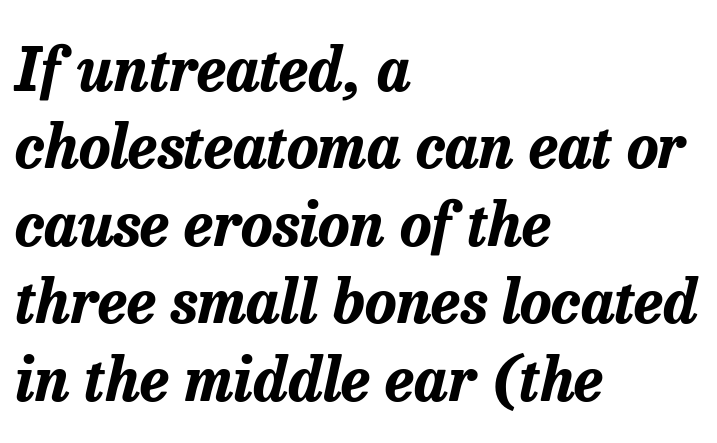
The image shows 60 px bold type, italic (leaning right); set left-aligned, normal line spacing (1.29x), normal letter spacing, not underlined; low stroke contrast and a medium x-height.
